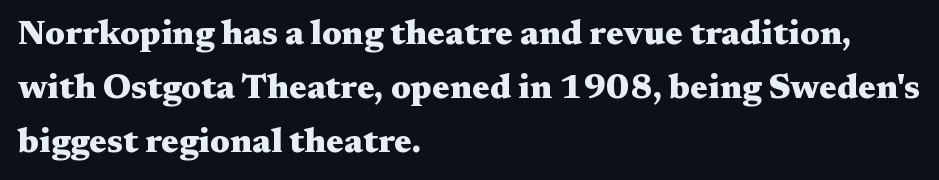
Q: Is the text bold? A: Yes.
Q: Is the text italic (slanted)? A: No, it is upright.
Q: Is the typeface a serif or a sans-serif typeface? A: Serif.
Q: Is the text underlined? A: No.
Q: How is the paragraph aligned? A: Left-aligned.
Q: Is the spacing between letters normal or unusually wide? A: Normal.
Q: Is the spacing between lines tight, normal or loose? A: Normal.
Q: Width (condensed, normal, or wide)? A: Wide.
Q: Stroke contrast? A: Medium.
Q: x-height? A: Medium.
Q: Monospaced? A: No.
